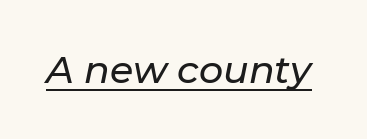
In terms of posture, this sample is oblique. The letters advance in unequal steps, a hallmark of proportional type. The rendering keeps characters at their native spacing. This sample carries an underscore along the baseline area.
